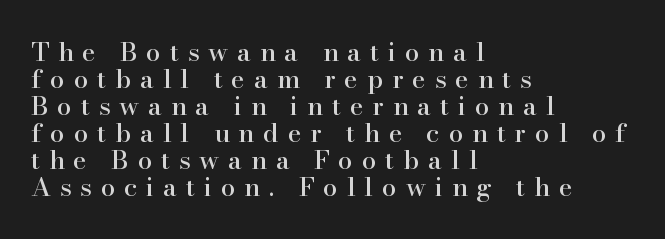
Q: Is the text italic (slanted)? A: No, it is upright.
Q: Is the text underlined? A: No.
Q: How is the paragraph aligned? A: Left-aligned.
Q: Is the spacing between letters normal or unusually wide? A: Unusually wide.
Q: Is the spacing between lines tight, normal or loose? A: Tight.
